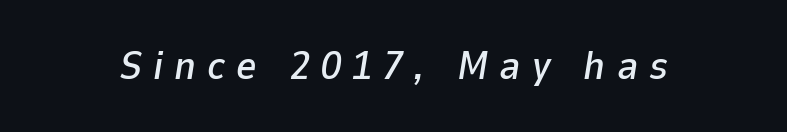
Q: Is the text italic (slanted)? A: Yes, it leans right by about 9 degrees.
Q: Is the text underlined? A: No.
Q: Is the spacing between letters normal or unusually wide? A: Unusually wide.
Q: Width (condensed, normal, or wide)? A: Normal.
Q: Stroke contrast? A: Low.
Q: x-height? A: Medium.
Q: Monospaced? A: No.
